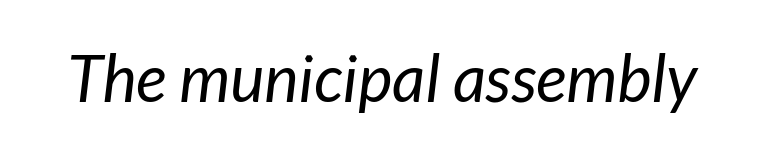
{"italic": "yes", "lean": "right", "slant_degrees": 7, "bold": "no", "weight": "regular", "width": "normal", "stroke_contrast": "low", "x_height": "medium", "monospaced": "no", "underline": "no", "letter_spacing": "normal", "letter_spacing_em": 0.0, "glyph_px": 65}
